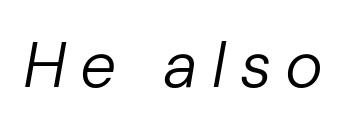
{"italic": "yes", "lean": "right", "slant_degrees": 10, "bold": "no", "weight": "regular", "width": "normal", "stroke_contrast": "low", "x_height": "medium", "monospaced": "no", "underline": "no", "letter_spacing": "wide", "letter_spacing_em": 0.22, "glyph_px": 64}
